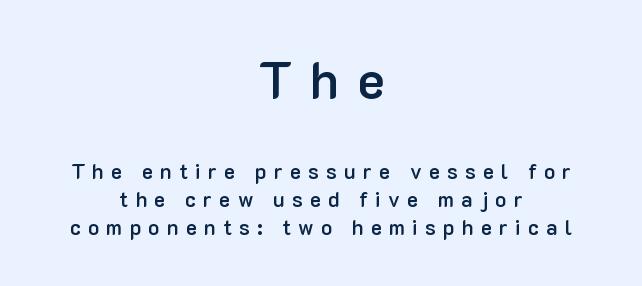
The image shows 52 px semibold sans-serif type, upright; set centered, normal line spacing (1.35x), unusually wide letter spacing (+0.34 em), not underlined; the first (top) block is 2.48x larger; low stroke contrast and a medium x-height.
